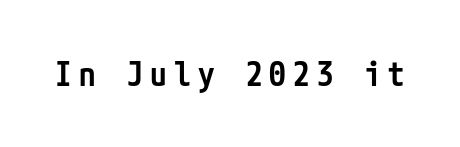
The image shows 33 px semibold, condensed sans-serif type, upright; set unusually wide letter spacing (+0.22 em), not underlined; low stroke contrast and a medium x-height.
